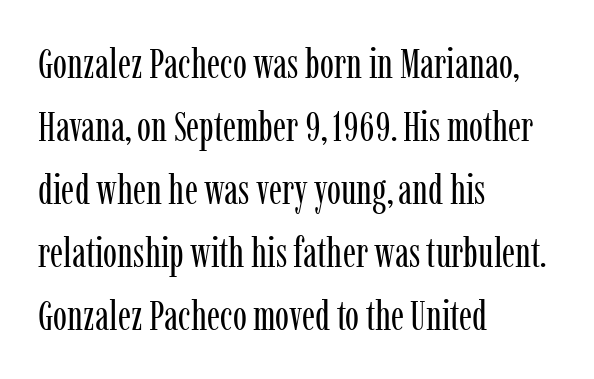
{"serif": "yes", "italic": "no", "bold": "no", "weight": "regular", "width": "condensed", "stroke_contrast": "low", "x_height": "medium", "monospaced": "no", "underline": "no", "align": "left", "line_spacing": "normal", "line_spacing_ratio": 1.5, "letter_spacing": "normal", "letter_spacing_em": 0.0, "glyph_px": 42}
